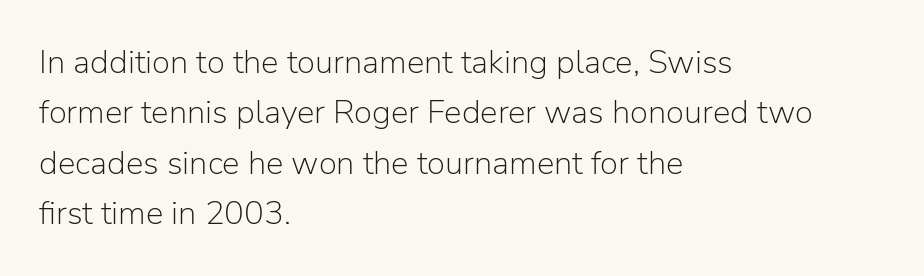
Weight class: somewhere from thin through regular. Honestly, the row spacing looks completely unremarkable. This sample has the flowing, uneven cadence of proportional lettering. A typesetter would call this zero additional tracking. Typeset ragged right — the left edge is the straight one. Honestly, there is no underline to notice here at all.
